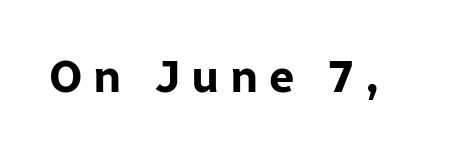
Q: Is the text bold? A: Yes.
Q: Is the text italic (slanted)? A: No, it is upright.
Q: Is the typeface a serif or a sans-serif typeface? A: Sans-serif.
Q: Is the text underlined? A: No.
Q: Is the spacing between letters normal or unusually wide? A: Unusually wide.
Q: Width (condensed, normal, or wide)? A: Normal.
Q: Stroke contrast? A: Low.
Q: x-height? A: Medium.
Q: Monospaced? A: No.
